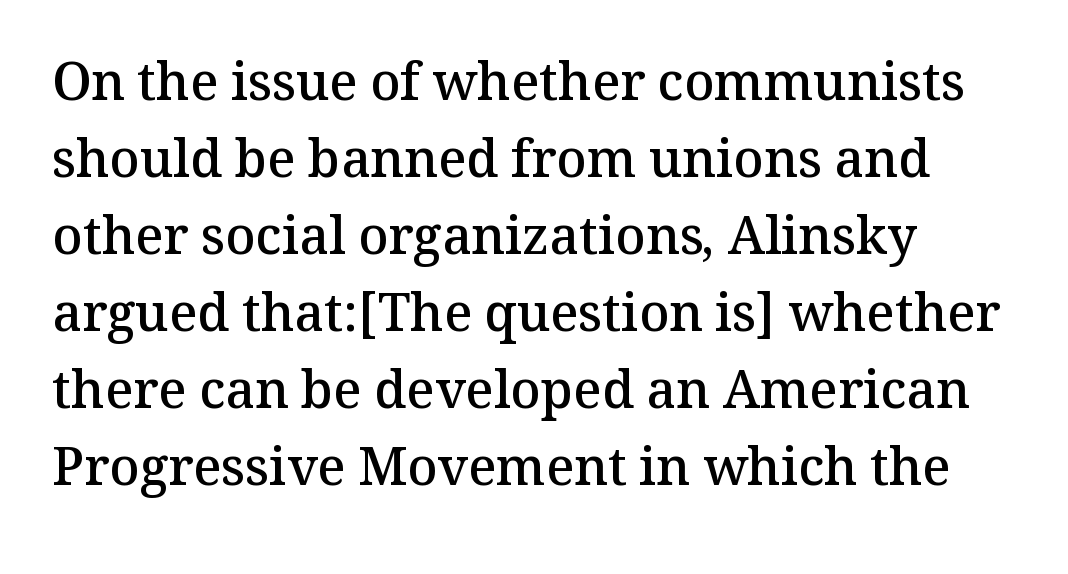
The image shows 52 px semibold serif type, upright; set left-aligned, normal line spacing (1.48x), normal letter spacing, not underlined; medium stroke contrast and a medium x-height.
